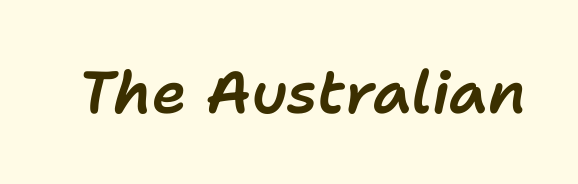
The image shows 59 px text type, italic (leaning right); set normal letter spacing, not underlined; low stroke contrast and a medium x-height.
